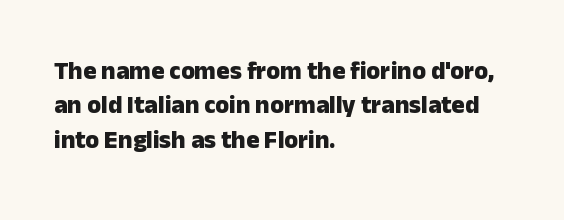
{"italic": "no", "bold": "yes", "underline": "no", "align": "left", "line_spacing": "normal", "line_spacing_ratio": 1.38, "letter_spacing": "normal", "letter_spacing_em": 0.0, "glyph_px": 25}
